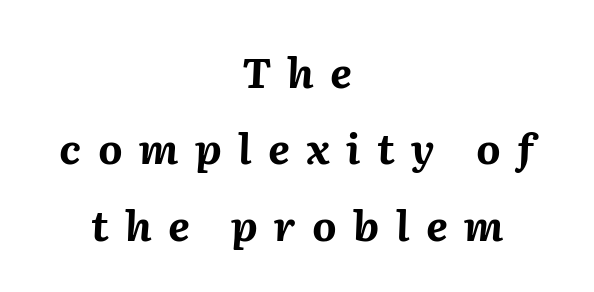
Honestly, there is no underline to notice here at all. Slant detected: the letters are inclined. A student would call this center alignment; a typographer would say set centered. Think of a printed novel: that variable character pitch is what you see here. The strokes are fattened all the way to bold.
